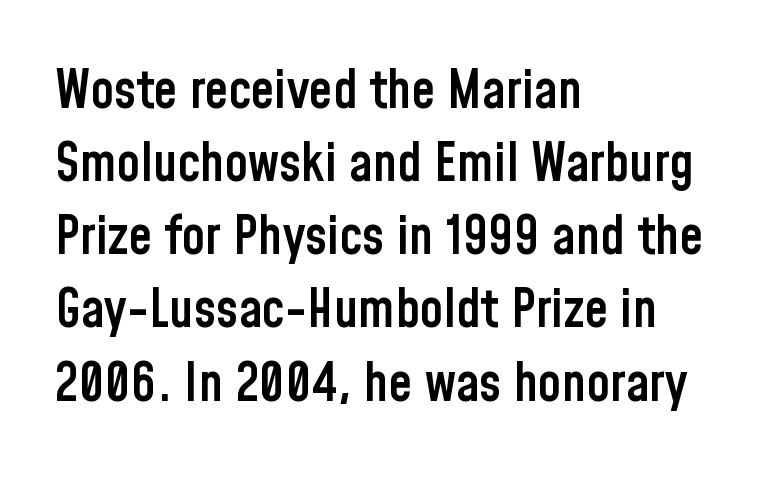
{"serif": "no", "italic": "no", "bold": "semi", "weight": "semibold", "width": "condensed", "stroke_contrast": "low", "x_height": "medium", "monospaced": "no", "underline": "no", "align": "left", "line_spacing": "normal", "line_spacing_ratio": 1.38, "letter_spacing": "normal", "letter_spacing_em": 0.0, "glyph_px": 53}
